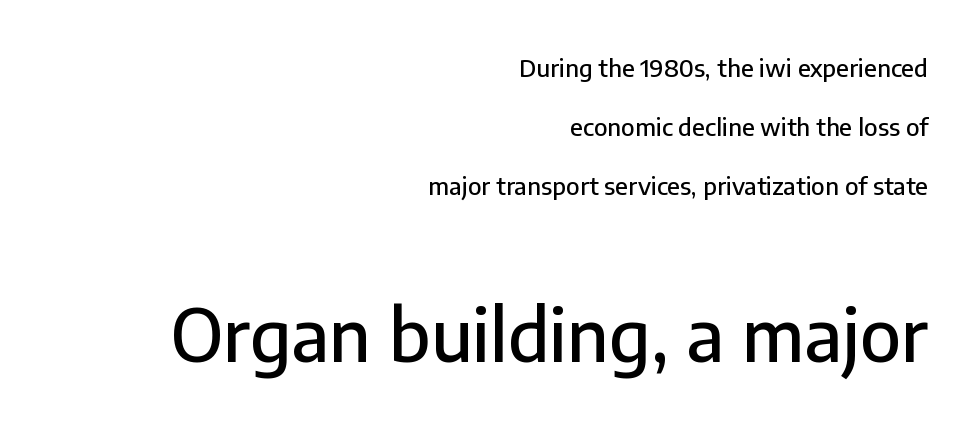
The image shows 72 px sans-serif type, upright; set right-aligned, loose line spacing (2.46x), normal letter spacing, not underlined; the second (bottom) block is 3.0x larger; low stroke contrast and a medium x-height.
